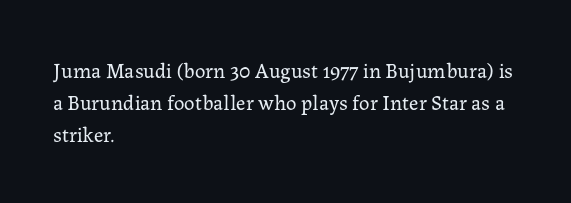
Q: Is the text bold? A: No.
Q: Is the text italic (slanted)? A: No, it is upright.
Q: Is the text underlined? A: No.
Q: How is the paragraph aligned? A: Left-aligned.
Q: Is the spacing between letters normal or unusually wide? A: Normal.
Q: Is the spacing between lines tight, normal or loose? A: Normal.
